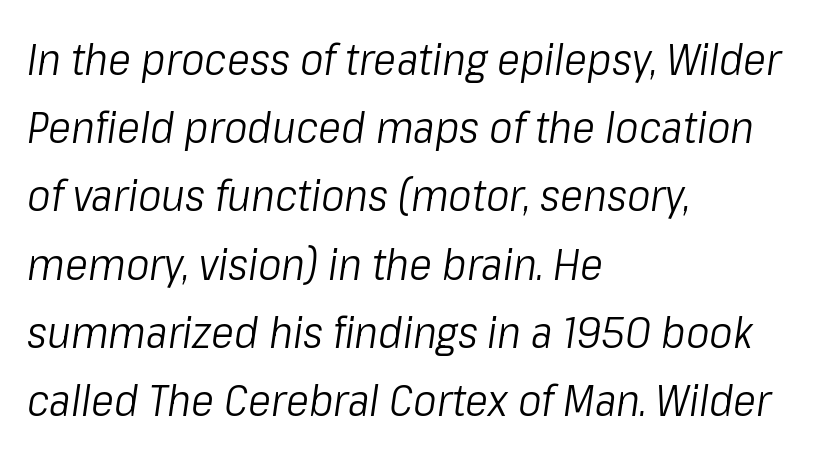
{"italic": "yes", "lean": "right", "slant_degrees": 8, "bold": "no", "weight": "light", "width": "condensed", "stroke_contrast": "low", "x_height": "medium", "monospaced": "no", "underline": "no", "align": "left", "line_spacing": "normal", "line_spacing_ratio": 1.55, "letter_spacing": "normal", "letter_spacing_em": 0.0, "glyph_px": 44}
